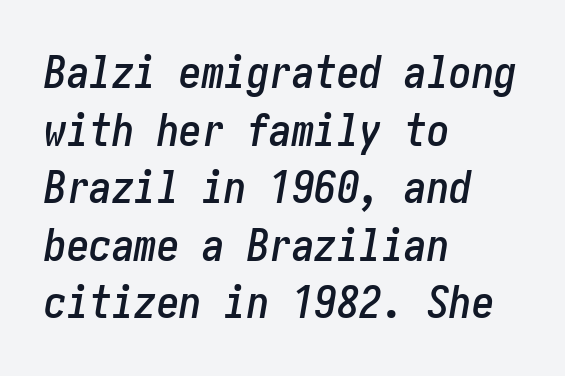
{"italic": "yes", "lean": "right", "slant_degrees": 10, "width": "condensed", "stroke_contrast": "low", "x_height": "medium", "underline": "no", "align": "left", "line_spacing": "normal", "line_spacing_ratio": 1.28, "letter_spacing": "normal", "letter_spacing_em": 0.0, "glyph_px": 45}
